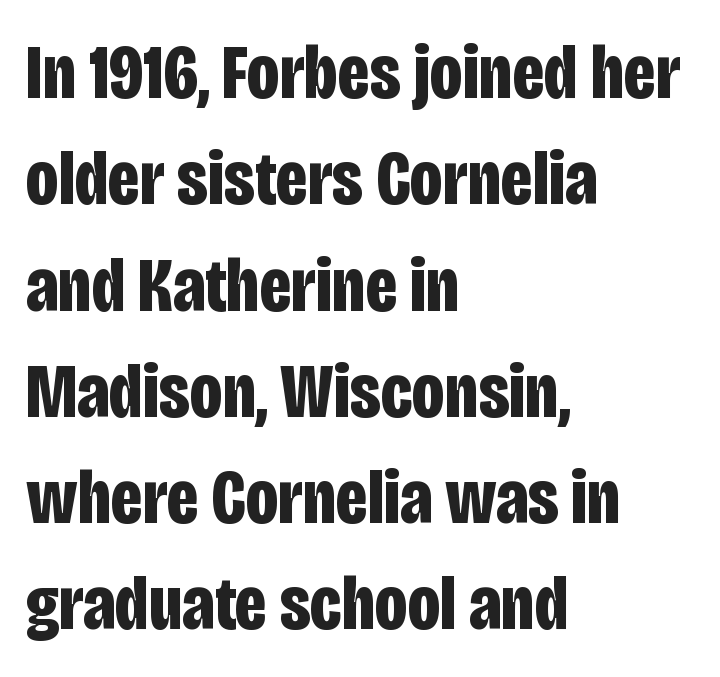
Q: Is the text bold? A: Yes.
Q: Is the text italic (slanted)? A: No, it is upright.
Q: Is the typeface a serif or a sans-serif typeface? A: Sans-serif.
Q: Is the text underlined? A: No.
Q: How is the paragraph aligned? A: Left-aligned.
Q: Is the spacing between letters normal or unusually wide? A: Normal.
Q: Is the spacing between lines tight, normal or loose? A: Normal.
Q: Width (condensed, normal, or wide)? A: Condensed.
Q: Stroke contrast? A: Low.
Q: x-height? A: Large.
Q: Monospaced? A: No.
